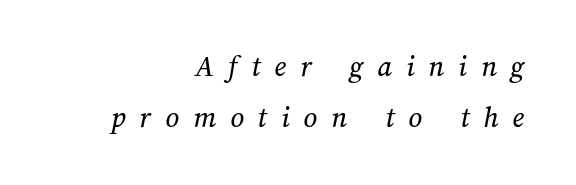
{"width": "normal", "stroke_contrast": "medium", "x_height": "medium", "monospaced": "no", "underline": "no", "align": "right", "line_spacing": "normal", "line_spacing_ratio": 1.7, "letter_spacing": "wide", "letter_spacing_em": 0.47, "glyph_px": 30}
